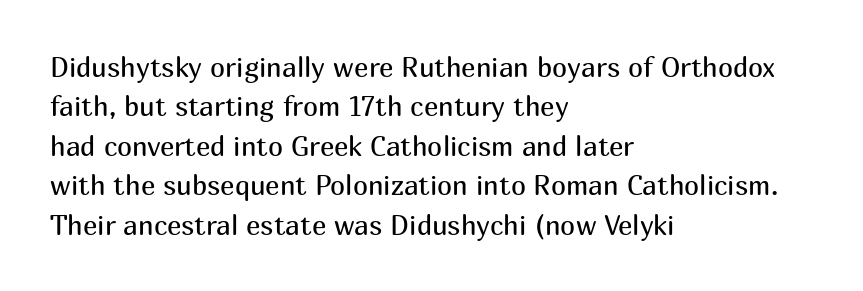
The image shows 27 px text type, upright; set left-aligned, normal line spacing (1.46x), normal letter spacing, not underlined.
